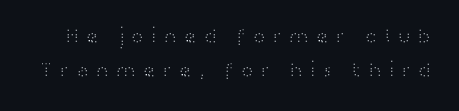
Q: Is the text bold? A: No.
Q: Is the text italic (slanted)? A: No, it is upright.
Q: Is the text underlined? A: No.
Q: Is the spacing between letters normal or unusually wide? A: Unusually wide.
Q: Is the spacing between lines tight, normal or loose? A: Normal.
